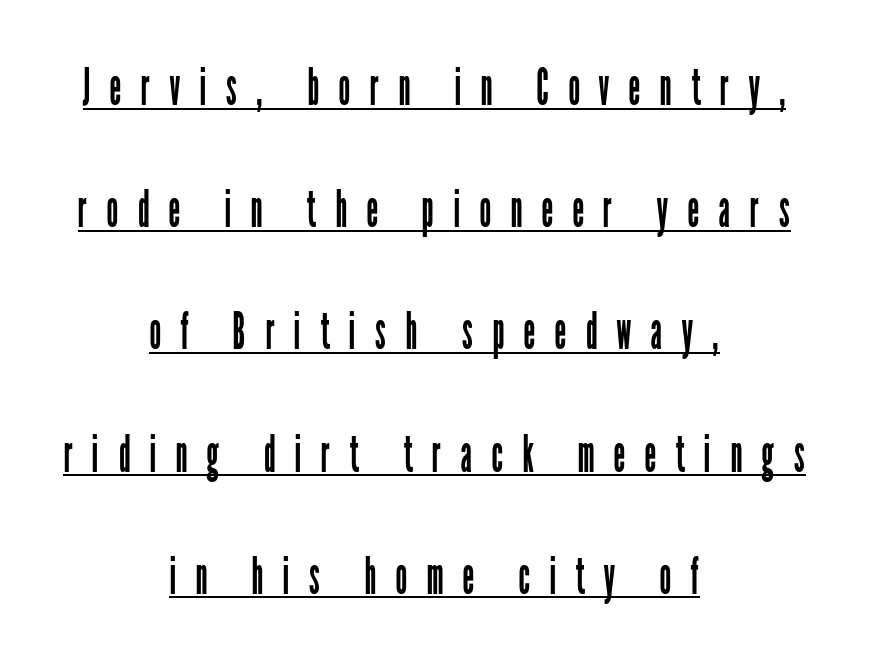
The specimen includes a rule beneath the text block's lines. Every stem runs plumb, perpendicular to the baseline. The letterforms sit at book weight or below. This sample has the flowing, uneven cadence of proportional lettering.
